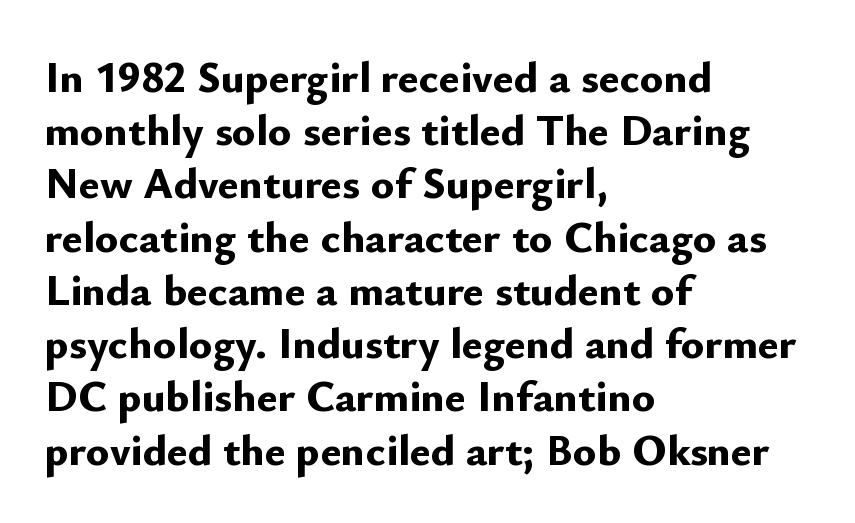
{"serif": "no", "italic": "no", "bold": "yes", "weight": "bold", "width": "normal", "stroke_contrast": "low", "x_height": "small", "monospaced": "no", "underline": "no", "align": "left", "line_spacing_ratio": 1.21, "letter_spacing": "normal", "letter_spacing_em": 0.0, "glyph_px": 44}
